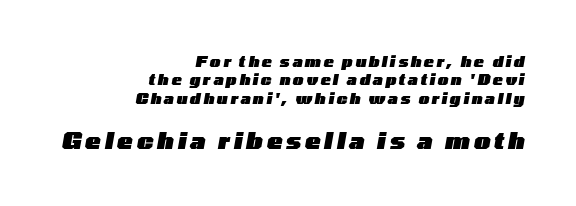
Q: Is the text bold? A: Yes.
Q: Is the text italic (slanted)? A: Yes, it leans right by about 10 degrees.
Q: Is the text underlined? A: No.
Q: How is the paragraph aligned? A: Right-aligned.
Q: Which block of text is set in a larger size, the first (top) or the second (bottom)? A: The second (bottom) one.
